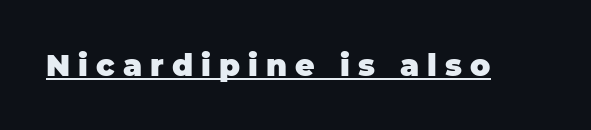
Characters follow at a spacing far wider than the type designer built in. Character widths vary here, with narrow letters taking less room than wide ones. The axis of the letterforms is exactly vertical. This rendering employs a face without finishing strokes, i.e., a sans-serif.
